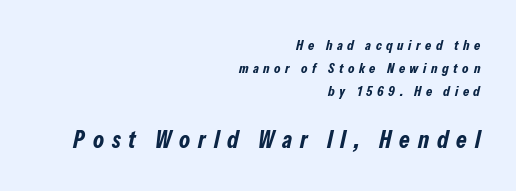
The image shows 24 px bold type, italic (leaning right); set right-aligned, normal line spacing (1.64x), unusually wide letter spacing (+0.33 em), not underlined; the second (bottom) block is 1.71x larger.
